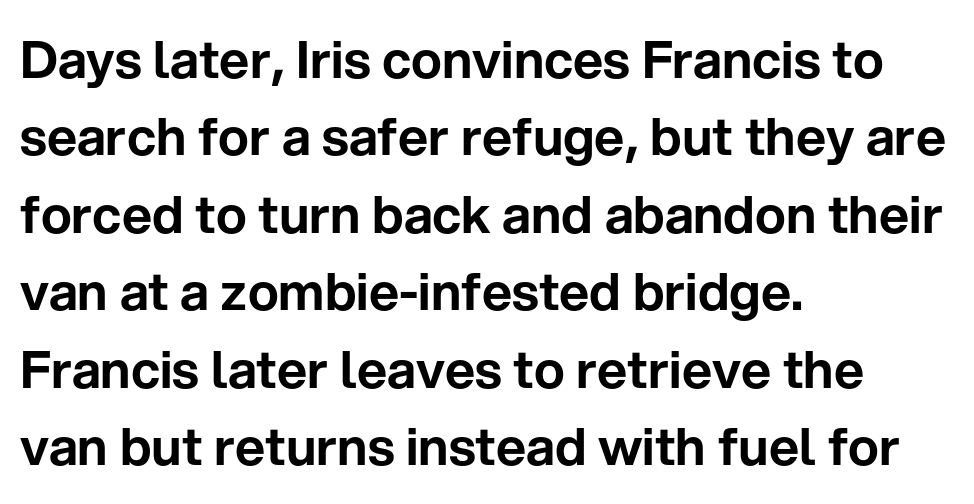
Short and long lines alike share a common starting point at left. Descender tails drop into unmarked territory. These lines sit exactly where default settings would place them. This rendering employs a face without finishing strokes, i.e., a sans-serif. No extra tracking has been applied to these lines.
